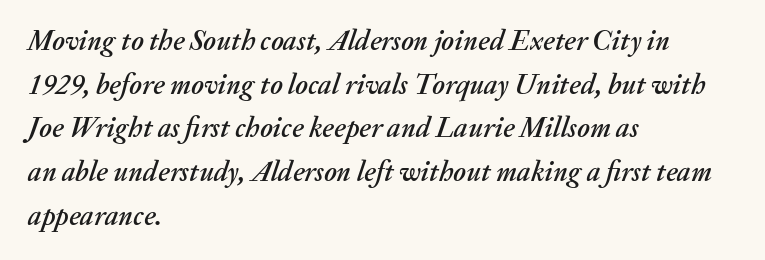
{"italic": "yes", "lean": "right", "slant_degrees": 20, "width": "normal", "stroke_contrast": "medium", "x_height": "medium", "monospaced": "no", "underline": "no", "align": "left", "line_spacing": "normal", "line_spacing_ratio": 1.56, "letter_spacing": "normal", "letter_spacing_em": 0.0, "glyph_px": 28}
